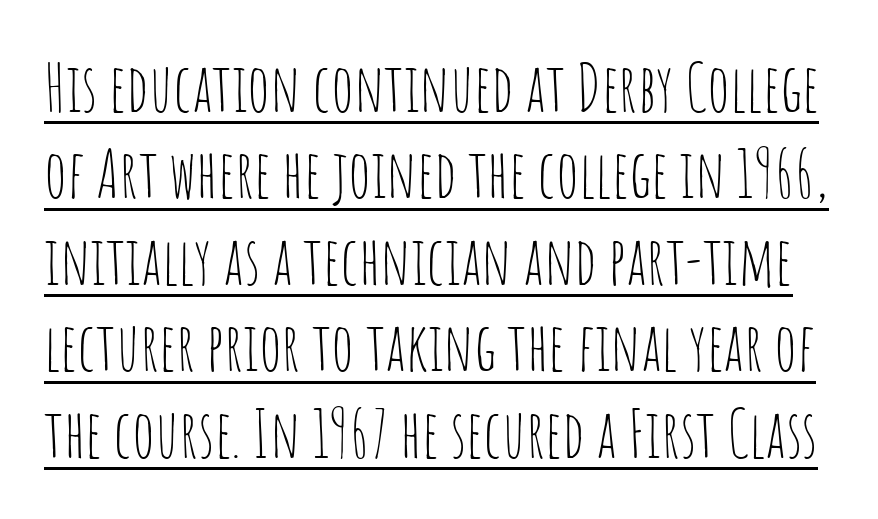
{"serif": "no", "italic": "no", "bold": "no", "weight": "thin", "width": "condensed", "stroke_contrast": "low", "x_height": "large", "monospaced": "no", "underline": "yes", "line_spacing": "normal", "line_spacing_ratio": 1.31, "letter_spacing": "normal", "letter_spacing_em": 0.0, "glyph_px": 66}
